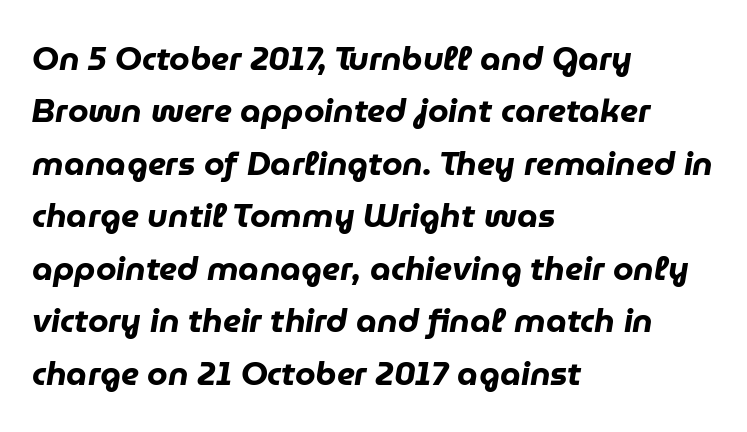
Q: Is the text bold? A: Yes.
Q: Is the text italic (slanted)? A: Yes, it leans right by about 9 degrees.
Q: Is the text underlined? A: No.
Q: How is the paragraph aligned? A: Left-aligned.
Q: Is the spacing between letters normal or unusually wide? A: Normal.
Q: Is the spacing between lines tight, normal or loose? A: Normal.
Q: Width (condensed, normal, or wide)? A: Normal.
Q: Stroke contrast? A: Low.
Q: x-height? A: Medium.
Q: Monospaced? A: No.
